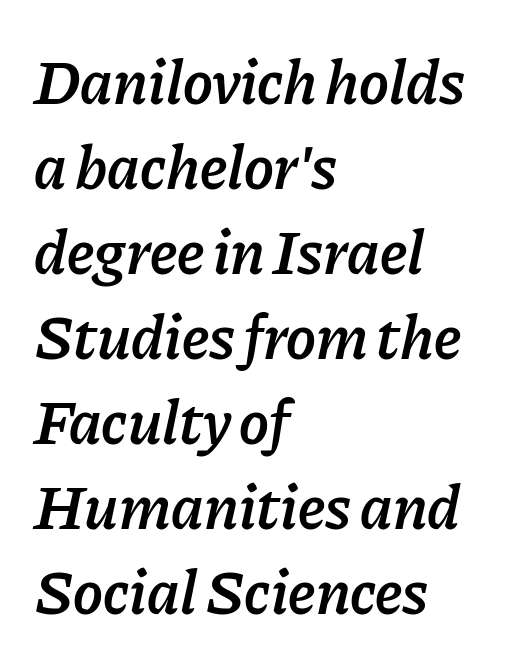
The passage shown leans; its letterforms are oblique. Nothing unusual about the tracking: characters are spaced as the font intends. Character widths vary here, with narrow letters taking less room than wide ones. In terms of weight, the rendering is demibold, just under bold. Rows of type keep a routine distance in the vertical direction.
